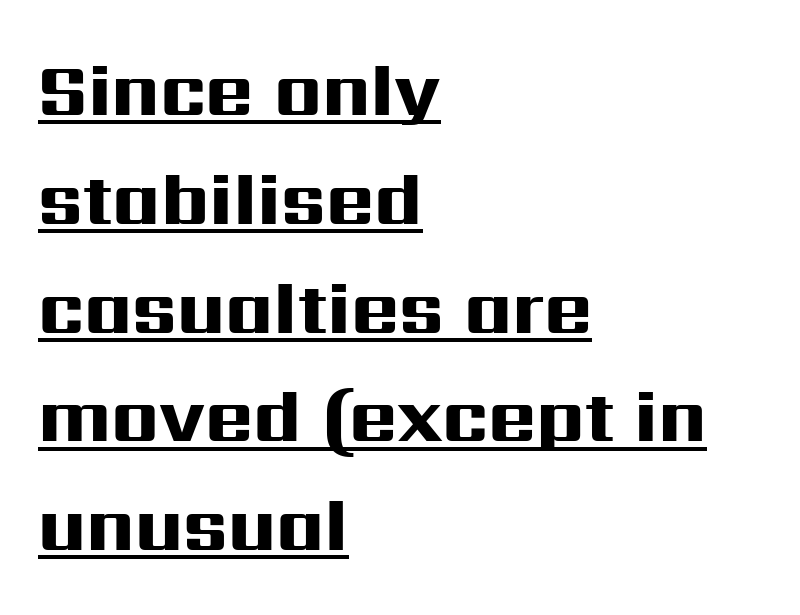
Each letter keeps its own natural width here, so spacing adapts to shape. Emphasis is given by a line drawn under the lettering. The designer left line spacing at the default. A classic flush-left, rag-right setting is used for this passage. The specimen reads as upright at a glance.
